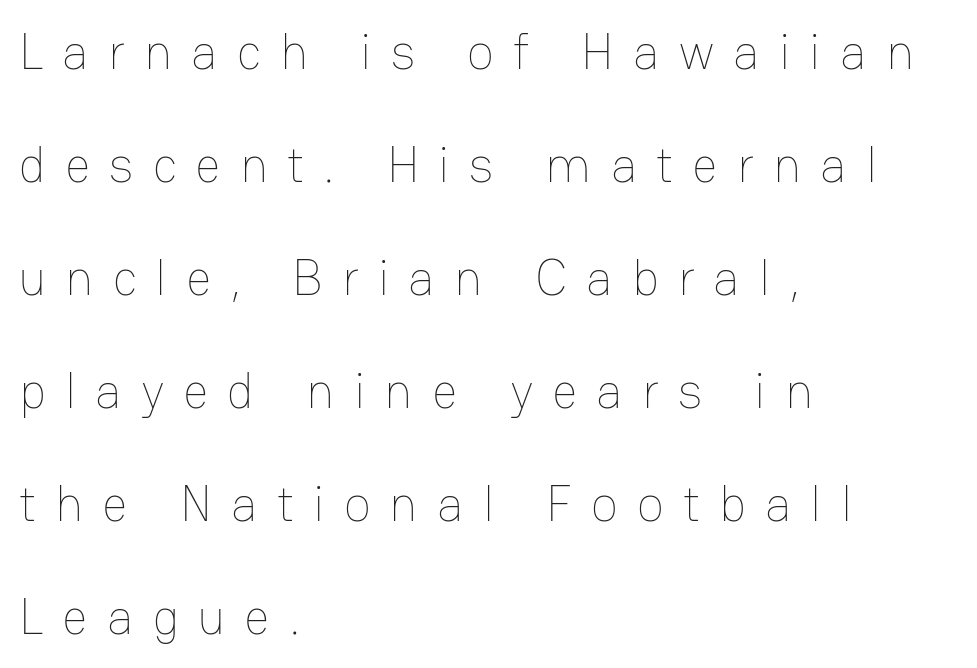
The compositor pushed each line to the left boundary. Is this a fixed-width face? No — the glyphs have proportional, varying widths. There is plenty of visible air inserted between adjacent glyphs. Decoration check: the copy has no underline. Weight: not bold — regular or lighter.
